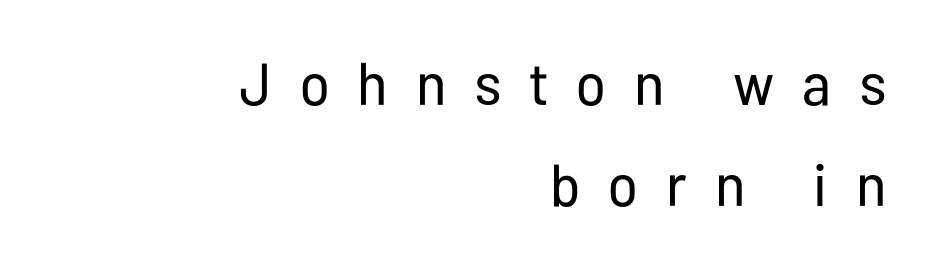
Ordinary non-slanted type is in use. Does extra space separate the letters? Yes, quite a lot of it. Line endings align vertically; line beginnings do not. Summary of weight: not heavy and not bold. The passage shown is typeset with a sans-serif family. Character widths vary here, with narrow letters taking less room than wide ones.
